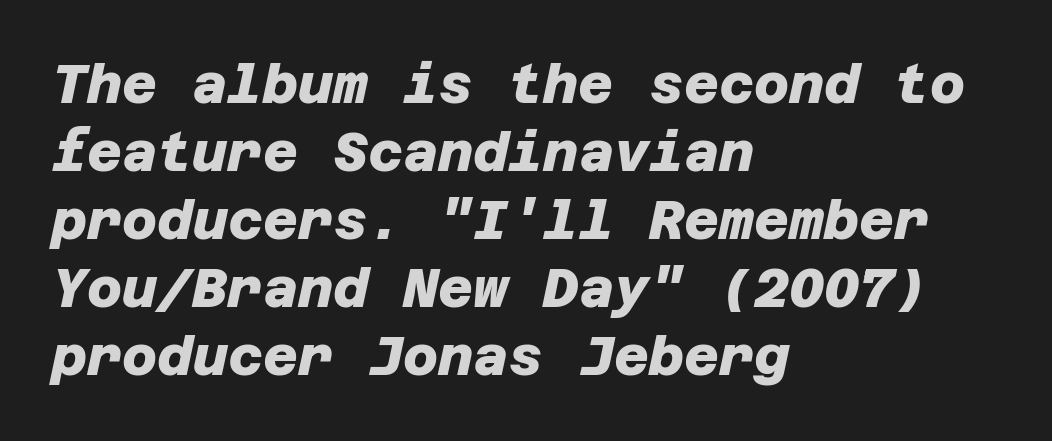
{"serif": "no", "bold": "yes", "weight": "heavy", "width": "normal", "stroke_contrast": "low", "x_height": "large", "underline": "no", "align": "left", "line_spacing": "normal", "line_spacing_ratio": 1.26, "letter_spacing": "normal", "letter_spacing_em": 0.0, "glyph_px": 54}
